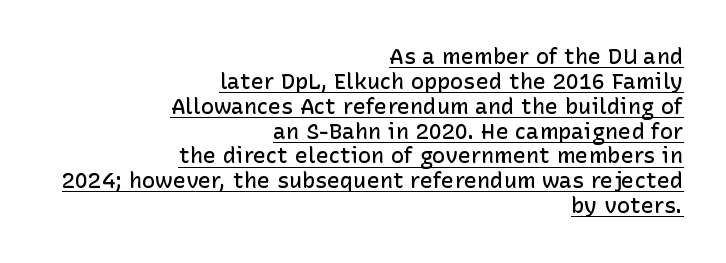
Compared with undecorated copy, this sample adds a rule below the words. Stroke thickness is moderately raised; the sample reads as semibold. The text block is weighted toward the right margin, trailing off unevenly leftward. You can tell it's not italic because the verticals are truly vertical.
